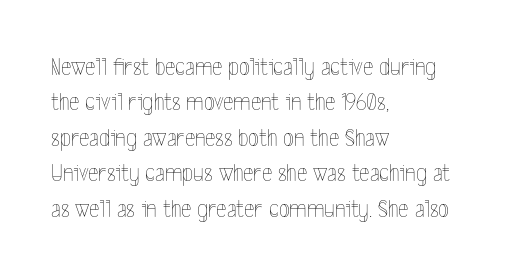
Plain, unruled lines of type. Is the type heavy? It reads as light-to-regular instead. Interline gaps are of average width in this sample. In terms of posture, this sample is upright. These lines are set flush left with a ragged right edge. Nothing unusual about the tracking: characters are spaced as the font intends.
